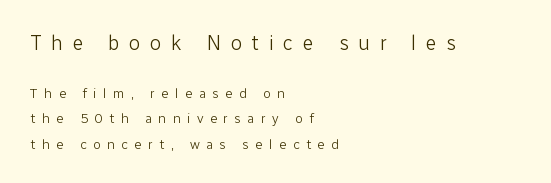
{"italic": "no", "bold": "no", "underline": "no", "align": "left", "line_spacing_ratio": 1.79, "letter_spacing": "wide", "letter_spacing_em": 0.45, "larger_block": "first", "size_ratio": 1.5, "glyph_px": 21}
